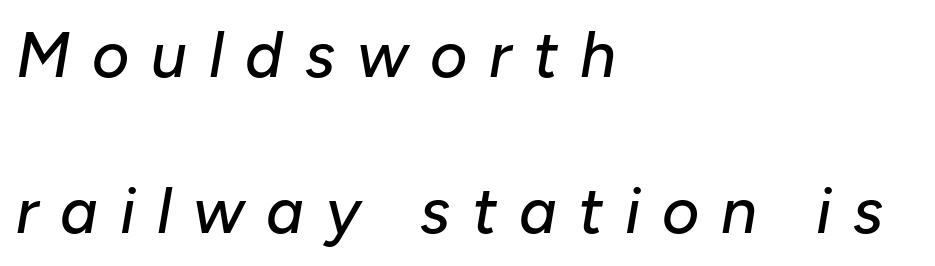
The image shows 64 px text type, italic (leaning right); set left-aligned, loose line spacing (2.44x), unusually wide letter spacing (+0.34 em), not underlined; low stroke contrast and a medium x-height.
